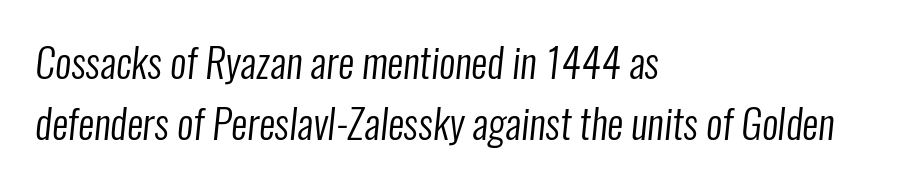
The image shows 40 px regular-weight, condensed sans-serif type; set left-aligned, normal line spacing (1.53x), normal letter spacing, not underlined; low stroke contrast and a medium x-height.
